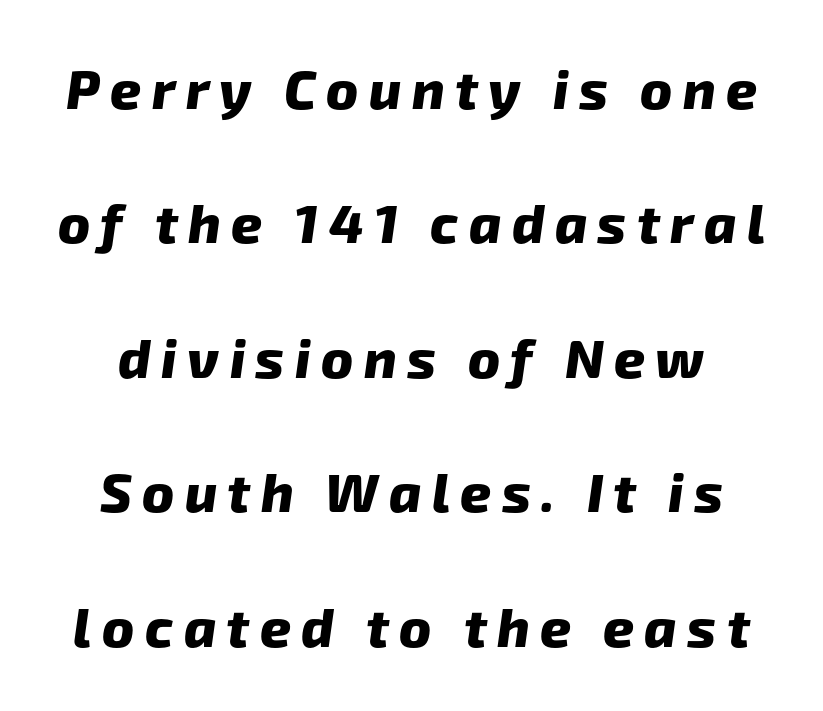
The image shows 54 px heavy sans-serif type; set loose line spacing (2.49x), not underlined; low stroke contrast and a medium x-height.
